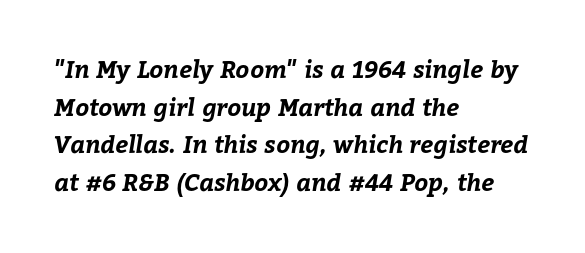
{"bold": "yes", "underline": "no", "align": "left", "line_spacing": "normal", "line_spacing_ratio": 1.57, "letter_spacing": "normal", "letter_spacing_em": 0.0, "glyph_px": 24}
